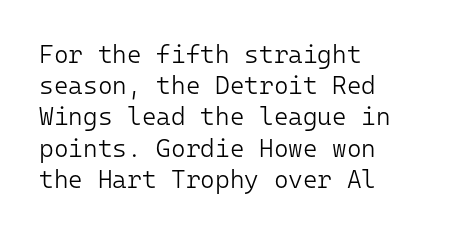
Q: Is the text bold? A: No.
Q: Is the text italic (slanted)? A: No, it is upright.
Q: Is the text underlined? A: No.
Q: How is the paragraph aligned? A: Left-aligned.
Q: Is the spacing between letters normal or unusually wide? A: Normal.
Q: Is the spacing between lines tight, normal or loose? A: Normal.
